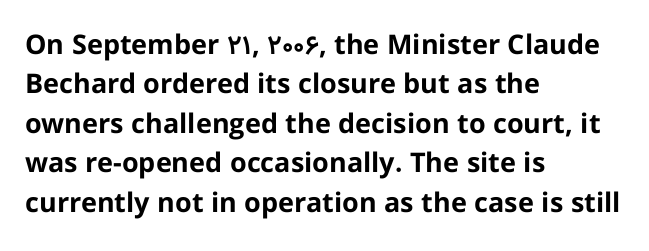
{"italic": "no", "bold": "yes", "underline": "no", "align": "left", "line_spacing": "normal", "line_spacing_ratio": 1.46, "letter_spacing": "normal", "letter_spacing_em": 0.0, "glyph_px": 27}
